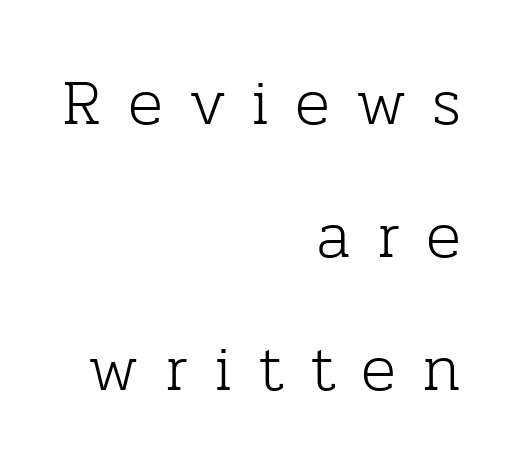
Q: Is the text bold? A: No.
Q: Is the text italic (slanted)? A: No, it is upright.
Q: Is the typeface a serif or a sans-serif typeface? A: Serif.
Q: Is the text underlined? A: No.
Q: How is the paragraph aligned? A: Right-aligned.
Q: Is the spacing between letters normal or unusually wide? A: Unusually wide.
Q: Is the spacing between lines tight, normal or loose? A: Loose.
Q: Width (condensed, normal, or wide)? A: Normal.
Q: Stroke contrast? A: Low.
Q: x-height? A: Medium.
Q: Monospaced? A: No.
